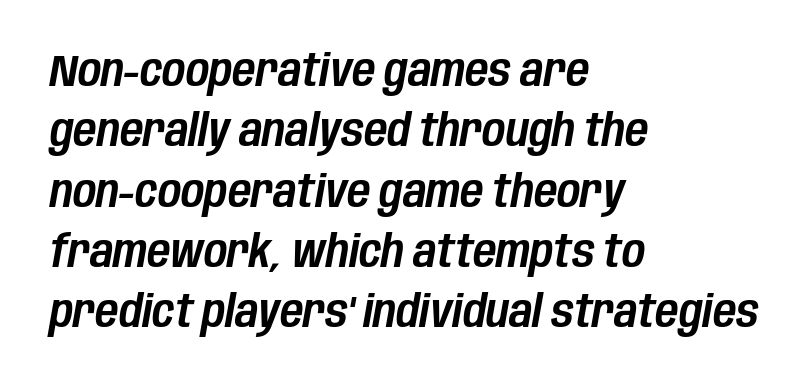
Q: Is the text italic (slanted)? A: Yes, it leans right by about 10 degrees.
Q: Is the text underlined? A: No.
Q: How is the paragraph aligned? A: Left-aligned.
Q: Is the spacing between letters normal or unusually wide? A: Normal.
Q: Is the spacing between lines tight, normal or loose? A: Normal.
Q: Width (condensed, normal, or wide)? A: Condensed.
Q: Stroke contrast? A: Low.
Q: x-height? A: Large.
Q: Monospaced? A: No.
